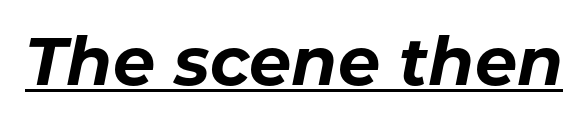
{"italic": "yes", "lean": "right", "slant_degrees": 11, "bold": "yes", "weight": "bold", "width": "normal", "stroke_contrast": "low", "x_height": "medium", "monospaced": "no", "underline": "yes", "letter_spacing": "normal", "letter_spacing_em": 0.0, "glyph_px": 67}
